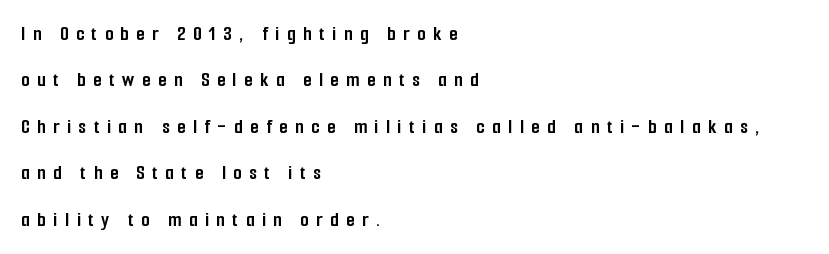
The image shows 21 px bold type, upright; set left-aligned, loose line spacing (2.21x), unusually wide letter spacing (+0.37 em), not underlined.
